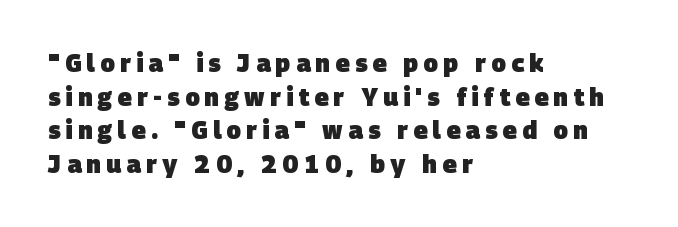
{"bold": "yes", "underline": "no", "align": "left", "line_spacing": "normal", "line_spacing_ratio": 1.4, "letter_spacing": "wide", "letter_spacing_em": 0.22, "glyph_px": 24}
